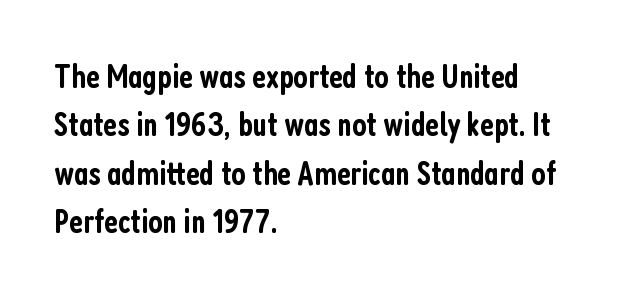
{"serif": "no", "italic": "no", "bold": "semi", "weight": "semibold", "width": "condensed", "stroke_contrast": "low", "x_height": "medium", "monospaced": "no", "underline": "no", "align": "left", "line_spacing": "normal", "line_spacing_ratio": 1.42, "letter_spacing": "normal", "letter_spacing_em": 0.0, "glyph_px": 34}
